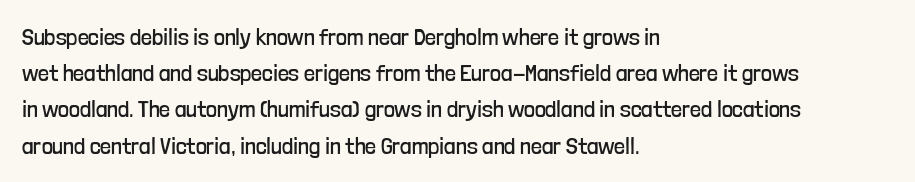
{"italic": "no", "bold": "no", "underline": "no", "align": "left", "line_spacing": "normal", "line_spacing_ratio": 1.51, "letter_spacing": "normal", "letter_spacing_em": 0.0, "glyph_px": 24}
